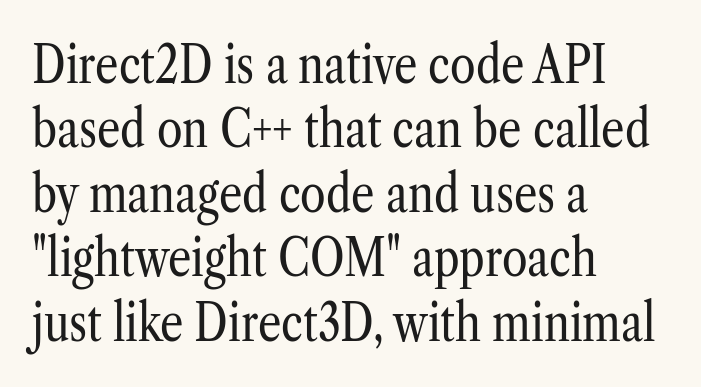
Q: Is the text bold? A: No.
Q: Is the text italic (slanted)? A: No, it is upright.
Q: Is the typeface a serif or a sans-serif typeface? A: Serif.
Q: Is the text underlined? A: No.
Q: How is the paragraph aligned? A: Left-aligned.
Q: Is the spacing between letters normal or unusually wide? A: Normal.
Q: Width (condensed, normal, or wide)? A: Condensed.
Q: Stroke contrast? A: Low.
Q: x-height? A: Medium.
Q: Monospaced? A: No.
